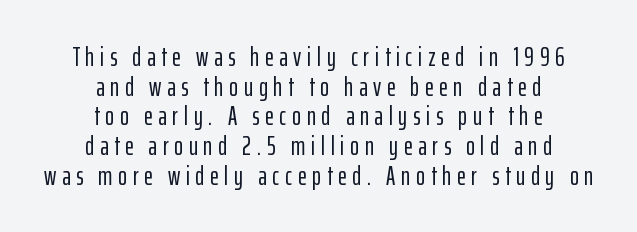
The letters are spread apart with noticeably loose tracking. The paragraph has two soft edges and a firm central axis. Style check: upright. Rule under the text: the space is simply empty. Quick note: interline space is minimal.
